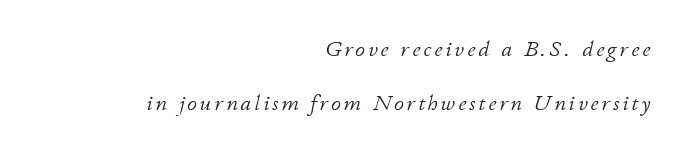
{"italic": "yes", "lean": "right", "slant_degrees": 11, "bold": "no", "underline": "no", "align": "right", "line_spacing": "loose", "line_spacing_ratio": 2.45, "glyph_px": 22}
